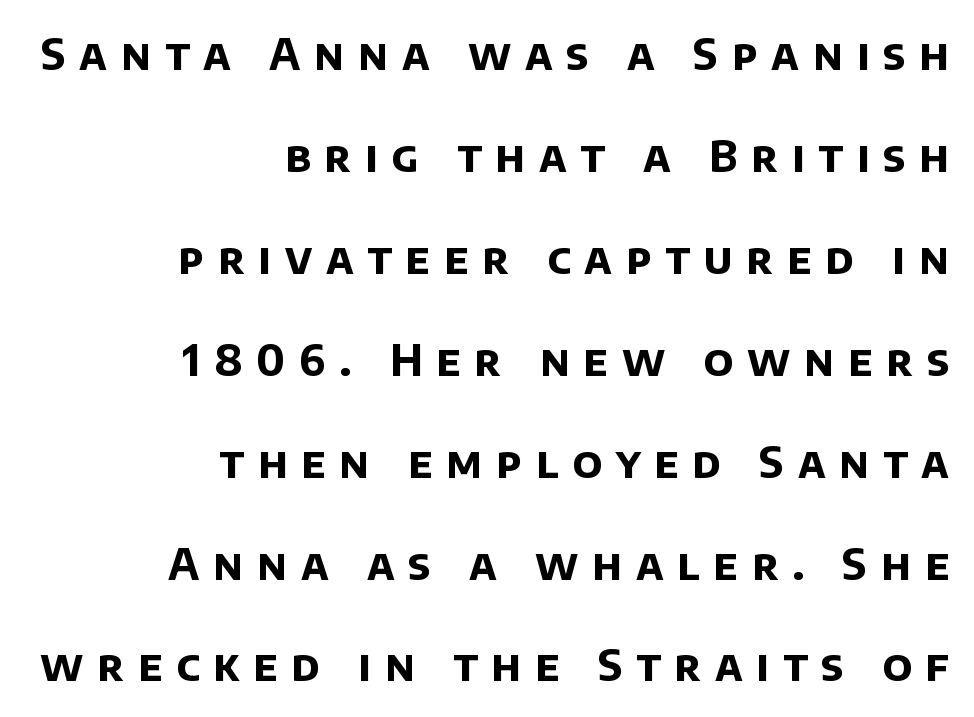
The lines in this sample share a right terminus and differ only in where they begin. A great deal of white space separates one row of letters from the next. The font is running at its bold setting. The rendering inserts visible extra space after every character. Letters rest on an invisible, unmarked baseline.
